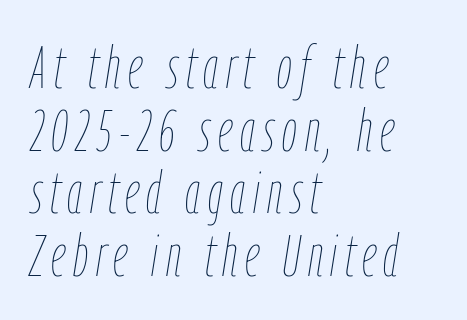
{"italic": "yes", "lean": "right", "slant_degrees": 9, "bold": "no", "weight": "thin", "width": "condensed", "stroke_contrast": "low", "x_height": "medium", "monospaced": "no", "underline": "no", "align": "left", "line_spacing": "tight", "line_spacing_ratio": 1.06, "glyph_px": 59}
